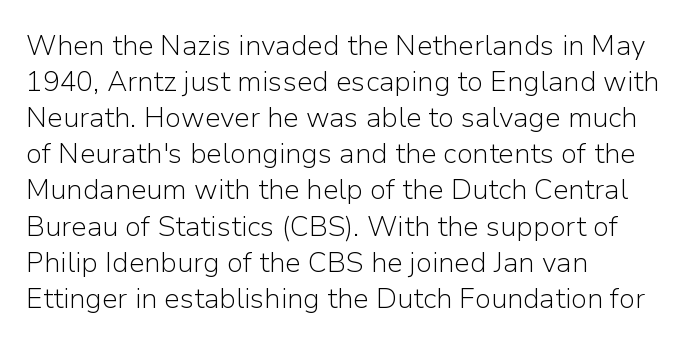
The words here are not underlined. The passage shown is typed in a proportional face where columns would drift. Nope, no serifs anywhere on these letters. These lines keep a tight, regular rhythm from letter to letter. Successive baselines arrive at the customary interval.
